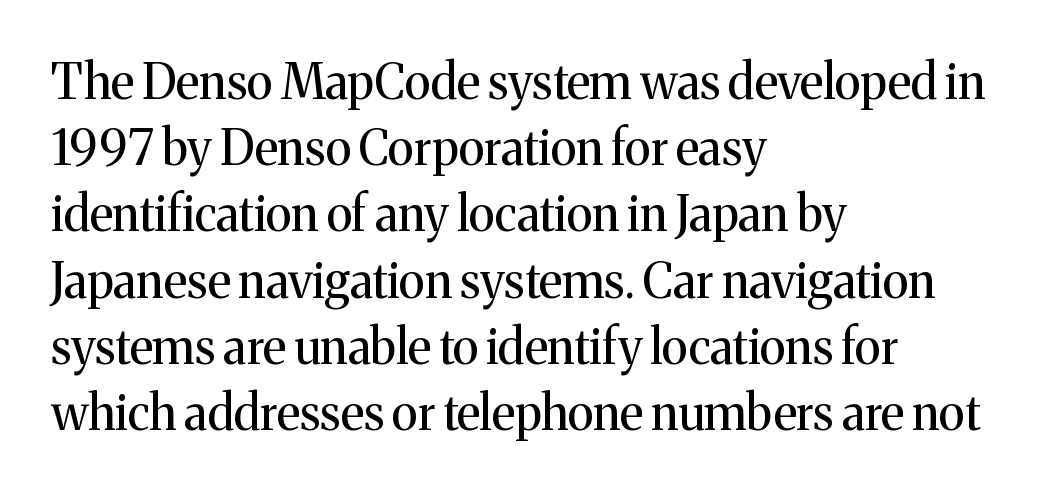
These lines are rendered in a variable-pitch font. Ascenders rise straight up at ninety degrees. Caption: standard tracking, unaltered. Vertical spacing — default. The compositor pushed each line to the left boundary. Note: serifs present on the glyphs.
